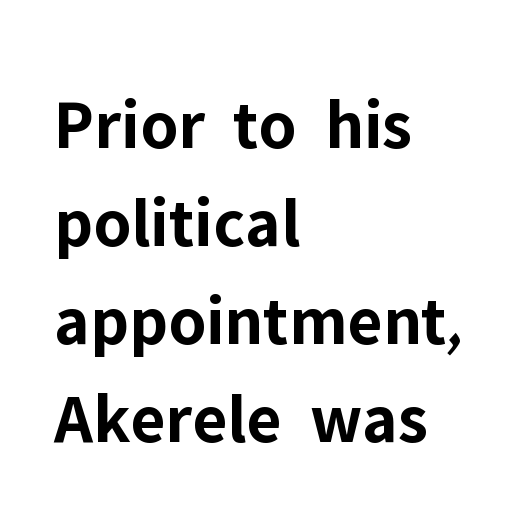
{"serif": "no", "italic": "no", "bold": "yes", "weight": "bold", "width": "normal", "stroke_contrast": "low", "x_height": "medium", "monospaced": "no", "underline": "no", "align": "left", "line_spacing": "normal", "line_spacing_ratio": 1.38, "letter_spacing": "normal", "letter_spacing_em": 0.0, "glyph_px": 71}
